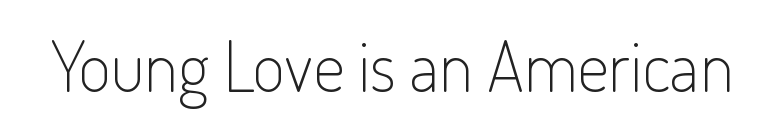
These lines were composed using upright roman letters. Underlining? Definitely not there. Does the type have serifs? No, each stem ends abruptly. Stem width sits at or under what a default text font uses. Think of a printed novel: that variable character pitch is what you see here.
